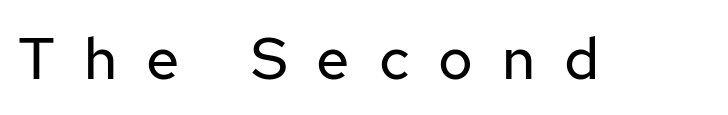
Q: Is the text bold? A: No.
Q: Is the text italic (slanted)? A: No, it is upright.
Q: Is the typeface a serif or a sans-serif typeface? A: Sans-serif.
Q: Is the text underlined? A: No.
Q: Is the spacing between letters normal or unusually wide? A: Unusually wide.
Q: Width (condensed, normal, or wide)? A: Normal.
Q: Stroke contrast? A: Low.
Q: x-height? A: Medium.
Q: Monospaced? A: No.
